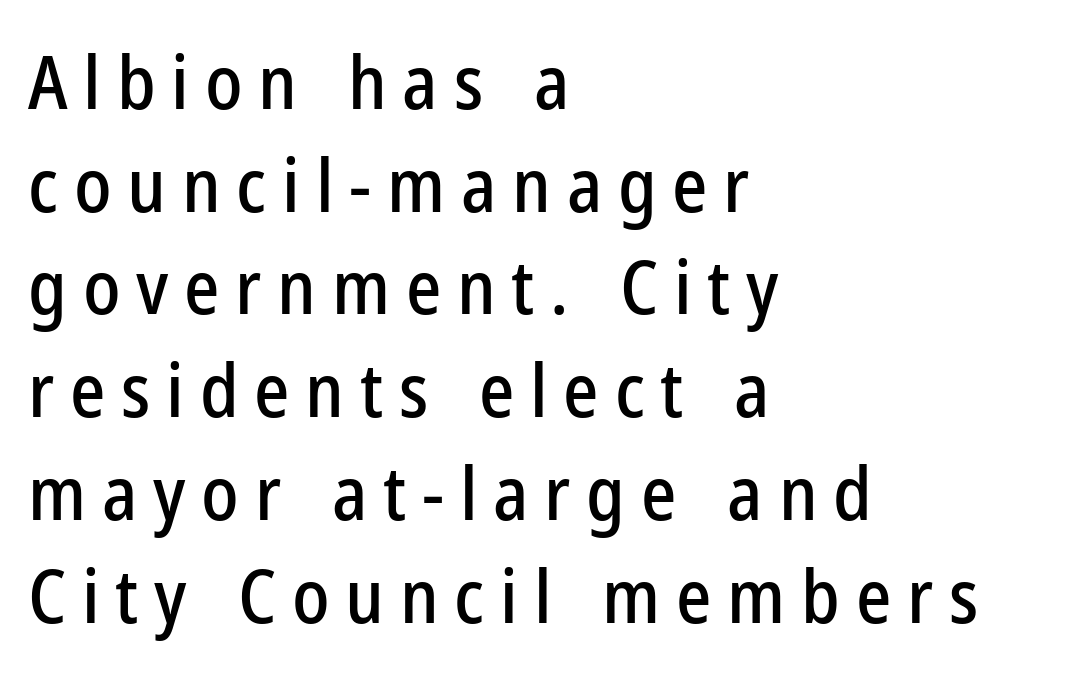
The image shows 75 px condensed sans-serif type, upright; set left-aligned, normal line spacing (1.37x), unusually wide letter spacing (+0.21 em), not underlined; low stroke contrast and a medium x-height.
